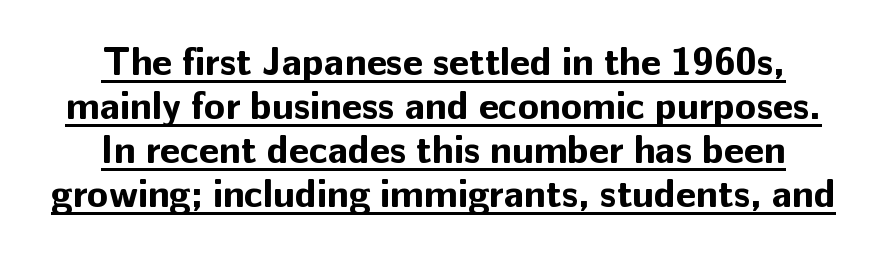
Inter-character spacing is left at the font's built-in metrics. The letters stand upright; this is a roman face. Plenty of ink on the page — the face is bold. The face used here appears with an underline applied. Type style note: lacks serifs. The vertical gap from one line to the next is small.
